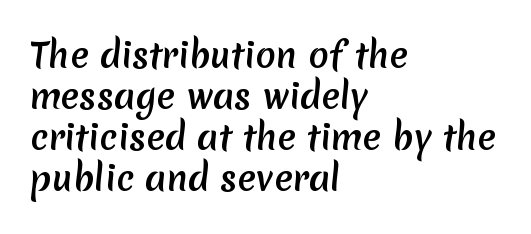
Q: Is the typeface a serif or a sans-serif typeface? A: Sans-serif.
Q: Is the text underlined? A: No.
Q: How is the paragraph aligned? A: Left-aligned.
Q: Is the spacing between letters normal or unusually wide? A: Normal.
Q: Width (condensed, normal, or wide)? A: Normal.
Q: Stroke contrast? A: Medium.
Q: x-height? A: Medium.
Q: Monospaced? A: No.
